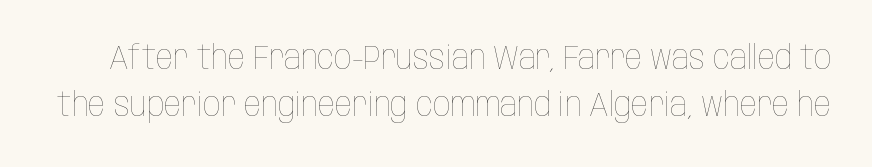
Q: Is the text bold? A: No.
Q: Is the text italic (slanted)? A: No, it is upright.
Q: Is the text underlined? A: No.
Q: Is the spacing between letters normal or unusually wide? A: Normal.
Q: Is the spacing between lines tight, normal or loose? A: Normal.
Q: Width (condensed, normal, or wide)? A: Condensed.
Q: Stroke contrast? A: Low.
Q: x-height? A: Large.
Q: Monospaced? A: No.
